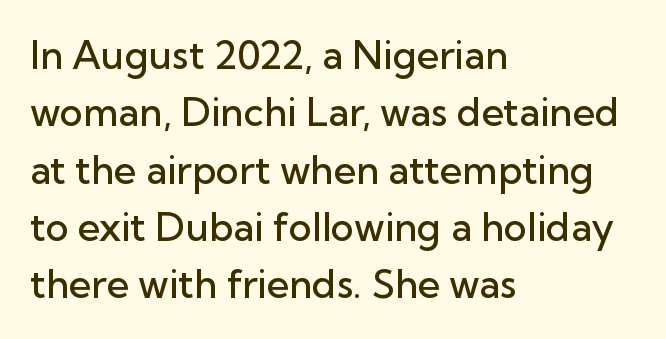
The image shows 39 px semibold sans-serif type, upright; set left-aligned, normal line spacing (1.47x), normal letter spacing, not underlined; low stroke contrast and a medium x-height.
